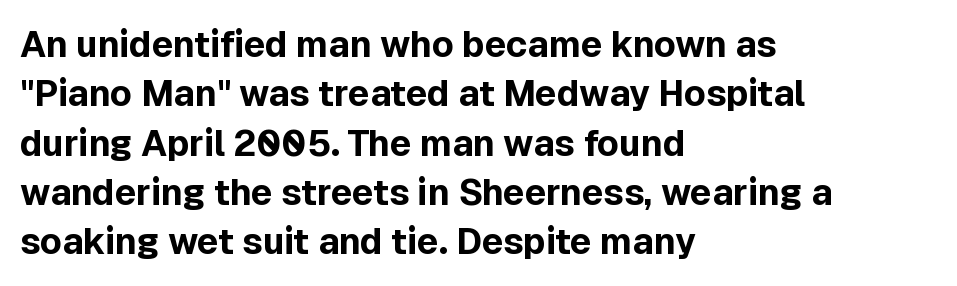
Every character sits straight up, as roman type does. Does the leading feel generous? No, just average. Do the characters align in a grid? No, the font is proportional. To sum up the face: it is a sans, with no serifs. Horizontal alignment here is leftward, the default for most running prose.
